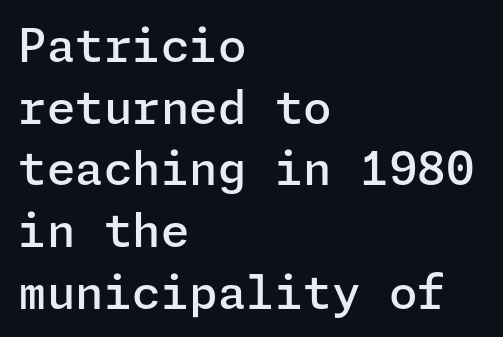
Q: Is the text bold? A: Semi-bold.
Q: Is the text italic (slanted)? A: No, it is upright.
Q: Is the typeface a serif or a sans-serif typeface? A: Sans-serif.
Q: Is the text underlined? A: No.
Q: How is the paragraph aligned? A: Left-aligned.
Q: Is the spacing between letters normal or unusually wide? A: Normal.
Q: Is the spacing between lines tight, normal or loose? A: Normal.
Q: Width (condensed, normal, or wide)? A: Normal.
Q: Stroke contrast? A: Low.
Q: x-height? A: Medium.
